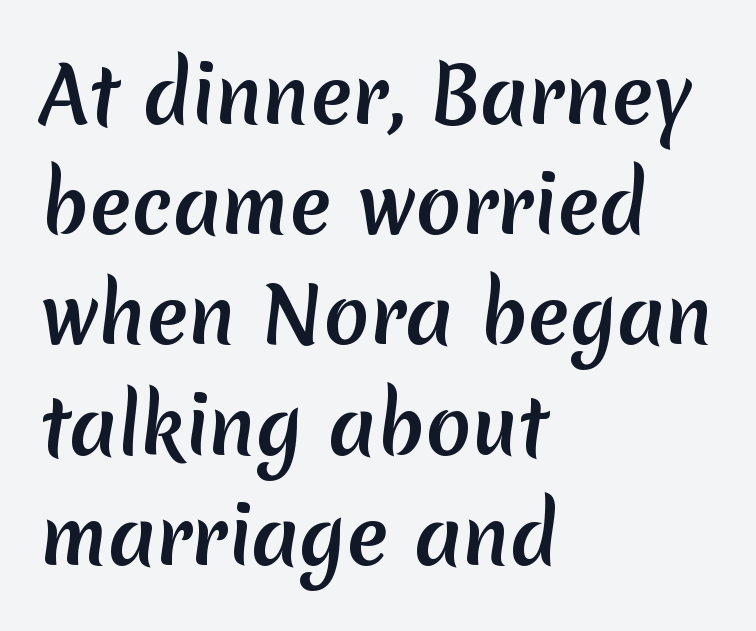
The image shows 76 px sans-serif type; set left-aligned, normal line spacing (1.45x), normal letter spacing, not underlined; medium stroke contrast and a medium x-height.
